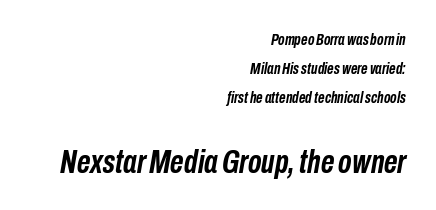
The image shows 33 px semibold, condensed type, italic (leaning right); set right-aligned, line spacing 1.82x, normal letter spacing, not underlined; the second (bottom) block is 2.06x larger; low stroke contrast and a medium x-height.
